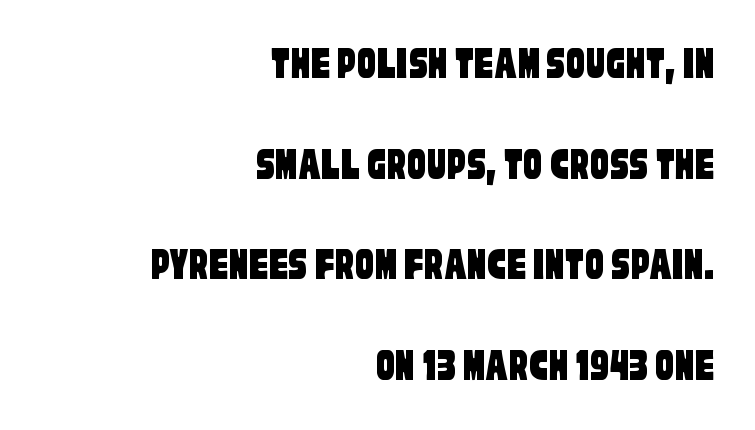
Q: Is the typeface a serif or a sans-serif typeface? A: Sans-serif.
Q: Is the text underlined? A: No.
Q: How is the paragraph aligned? A: Right-aligned.
Q: Is the spacing between letters normal or unusually wide? A: Normal.
Q: Is the spacing between lines tight, normal or loose? A: Loose.
Q: Width (condensed, normal, or wide)? A: Condensed.
Q: Stroke contrast? A: Low.
Q: x-height? A: Large.
Q: Monospaced? A: No.
